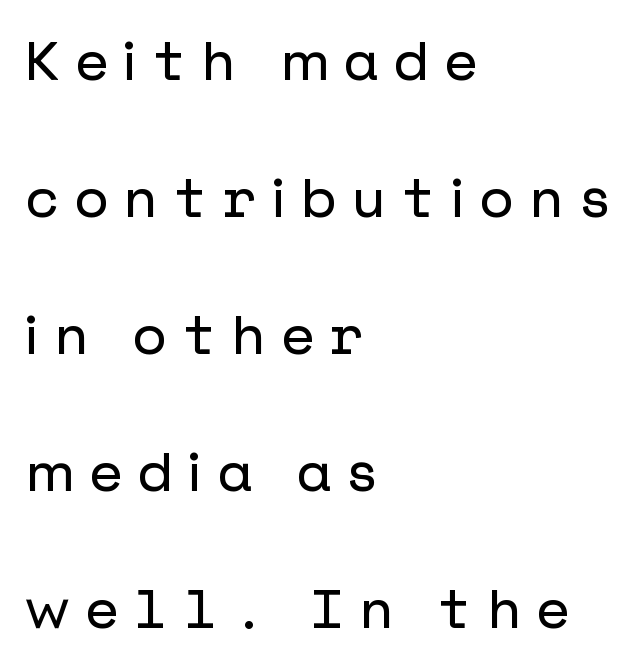
The image shows 55 px sans-serif type, upright; set left-aligned, loose line spacing (2.49x), unusually wide letter spacing (+0.28 em), not underlined; low stroke contrast and a medium x-height.
